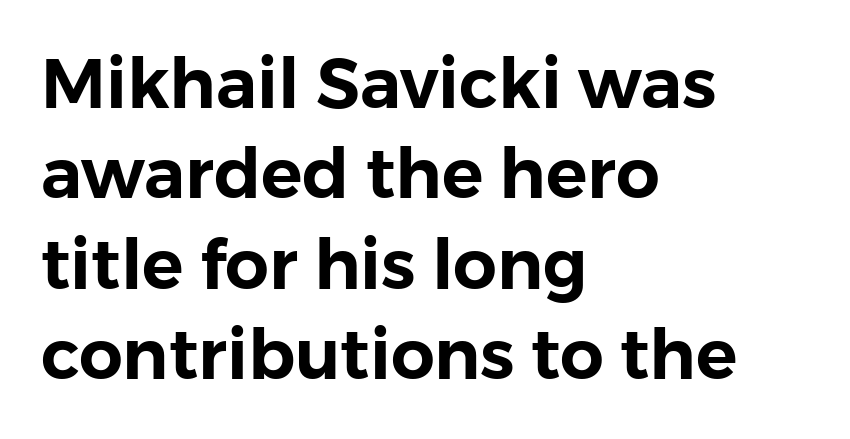
Q: Is the text italic (slanted)? A: No, it is upright.
Q: Is the typeface a serif or a sans-serif typeface? A: Sans-serif.
Q: Is the text underlined? A: No.
Q: How is the paragraph aligned? A: Left-aligned.
Q: Is the spacing between letters normal or unusually wide? A: Normal.
Q: Is the spacing between lines tight, normal or loose? A: Normal.
Q: Width (condensed, normal, or wide)? A: Normal.
Q: Stroke contrast? A: Low.
Q: x-height? A: Medium.
Q: Monospaced? A: No.
